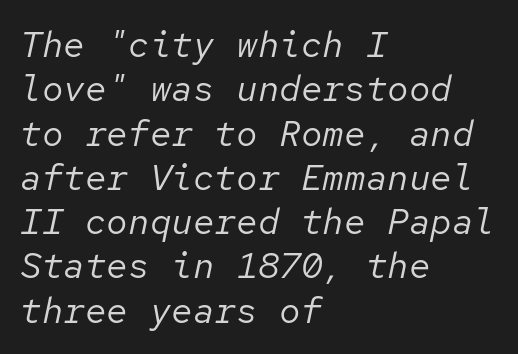
The image shows 36 px regular-weight type, italic (leaning right), monospaced; set left-aligned, line spacing 1.23x, normal letter spacing, not underlined; low stroke contrast and a medium x-height.
